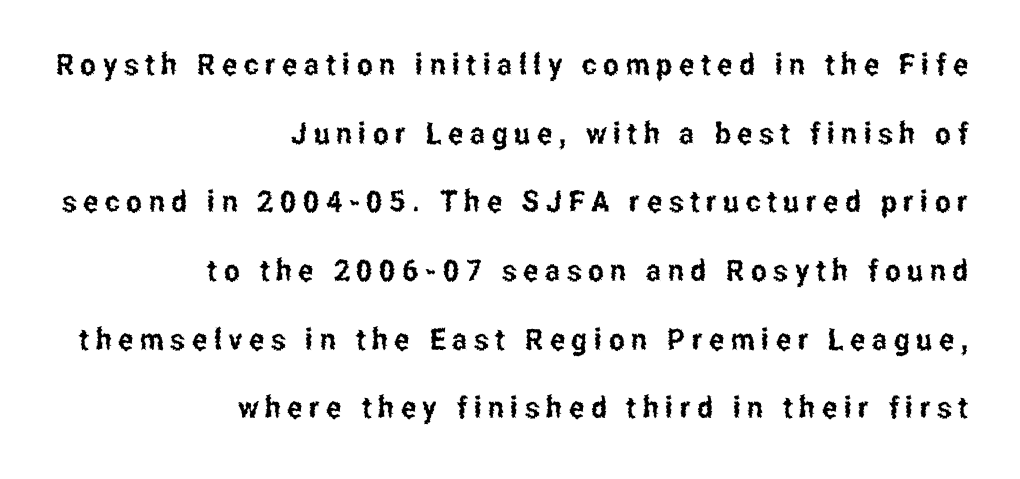
This sample uses expanded letter spacing, leaving extra air between glyphs. The glyphs in this specimen are sans serif. The font's upright variant was chosen for this text. The passage is arranged like a letterhead date or caption credit — flush right. A typesetter would call this leading open, well beyond the default.
